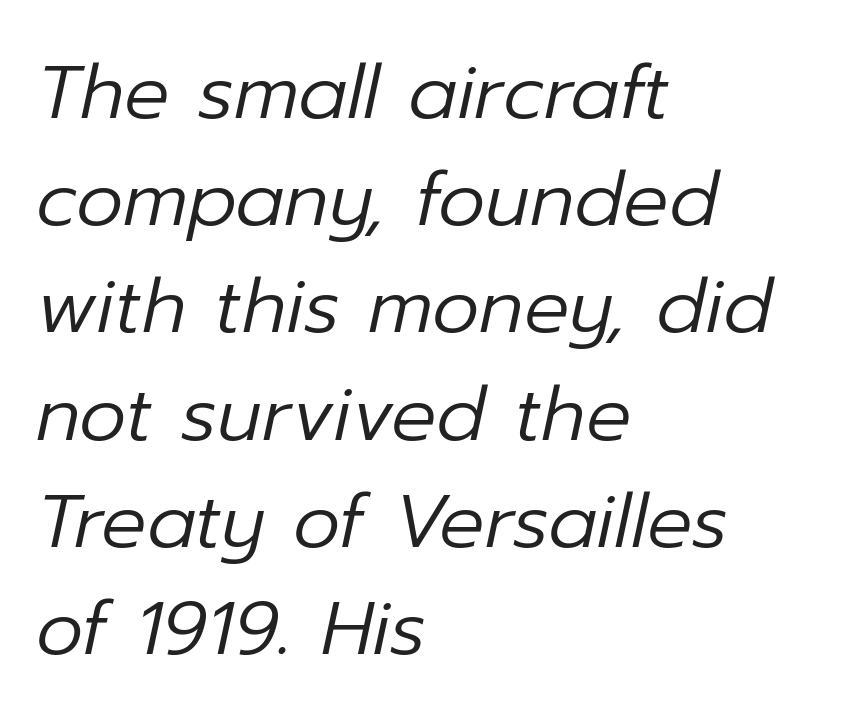
Q: Is the text bold? A: No.
Q: Is the text italic (slanted)? A: Yes, it leans right by about 12 degrees.
Q: Is the text underlined? A: No.
Q: How is the paragraph aligned? A: Left-aligned.
Q: Is the spacing between letters normal or unusually wide? A: Normal.
Q: Is the spacing between lines tight, normal or loose? A: Normal.
Q: Width (condensed, normal, or wide)? A: Normal.
Q: Stroke contrast? A: Low.
Q: x-height? A: Medium.
Q: Monospaced? A: No.
